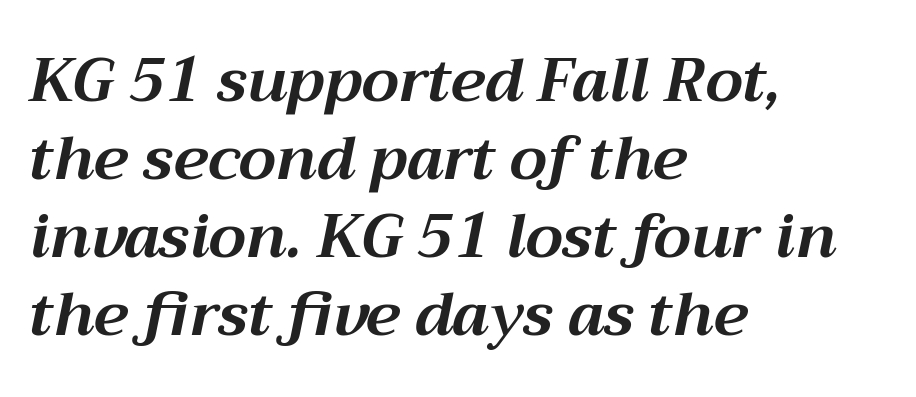
{"italic": "yes", "lean": "right", "slant_degrees": 12, "bold": "yes", "weight": "bold", "width": "normal", "stroke_contrast": "medium", "x_height": "medium", "monospaced": "no", "underline": "no", "align": "left", "line_spacing": "normal", "line_spacing_ratio": 1.3, "letter_spacing": "normal", "letter_spacing_em": 0.0, "glyph_px": 60}
